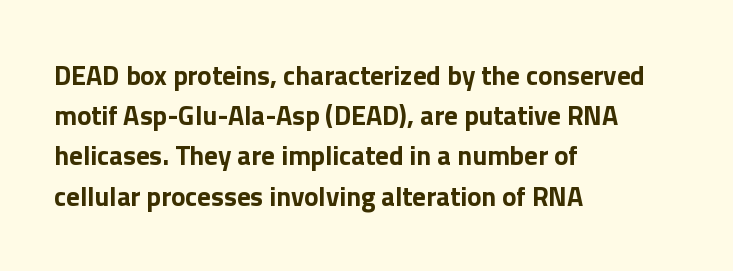
{"italic": "no", "bold": "yes", "underline": "no", "align": "left", "line_spacing": "normal", "line_spacing_ratio": 1.49, "letter_spacing": "normal", "letter_spacing_em": 0.0, "glyph_px": 27}
